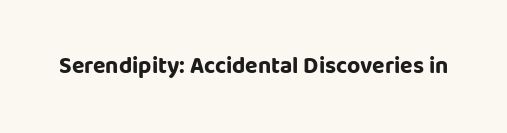
Q: Is the text bold? A: Yes.
Q: Is the text italic (slanted)? A: No, it is upright.
Q: Is the text underlined? A: No.
Q: Is the spacing between letters normal or unusually wide? A: Normal.
